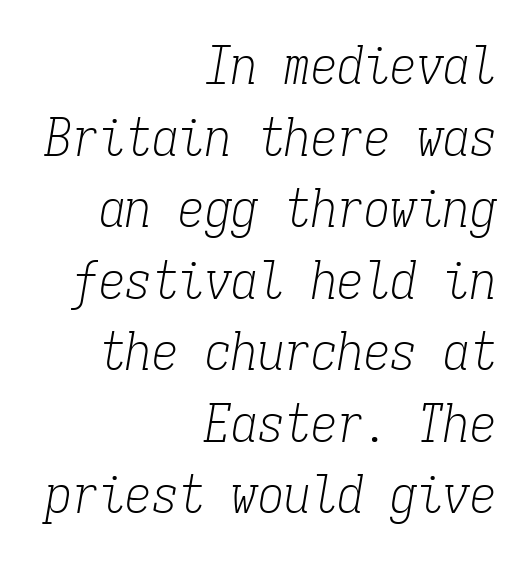
The image shows 53 px light, condensed serif type, italic (leaning right), monospaced; set right-aligned, normal line spacing (1.35x), normal letter spacing, not underlined; low stroke contrast and a medium x-height.
